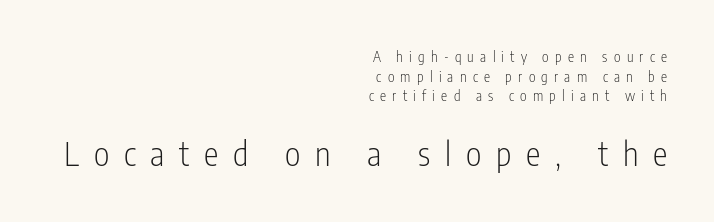
This sample is right-justified, so line beginnings fall wherever the words allow. Underline: absent. Compared with typical body copy, the letter spacing here is much looser. Letters have the restrained weight of plain body copy at most. Do the letters lean? They stand straight. Leading matches the norm, producing a regular column.
